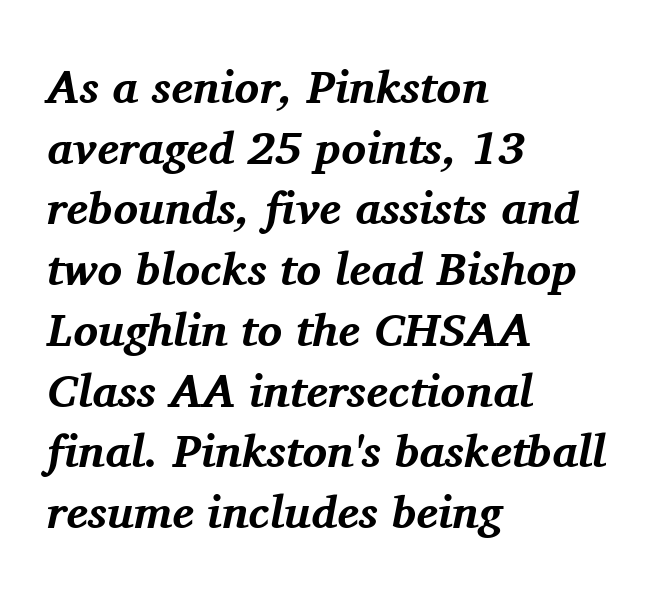
Q: Is the text bold? A: Yes.
Q: Is the text italic (slanted)? A: Yes, it leans right by about 11 degrees.
Q: Is the typeface a serif or a sans-serif typeface? A: Serif.
Q: Is the text underlined? A: No.
Q: How is the paragraph aligned? A: Left-aligned.
Q: Is the spacing between letters normal or unusually wide? A: Normal.
Q: Is the spacing between lines tight, normal or loose? A: Normal.
Q: Width (condensed, normal, or wide)? A: Normal.
Q: Stroke contrast? A: Medium.
Q: x-height? A: Medium.
Q: Monospaced? A: No.
